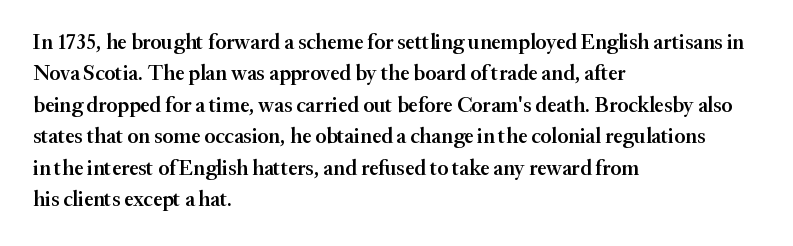
The glyphs have the mass of a demibold cut, below bold. The compositor pushed each line to the left boundary. The passage shown is not underscored anywhere. Caption: standard tracking, unaltered. Reading down the column, the eye jumps a familiar distance to each next line. The axis of the letterforms is exactly vertical.
